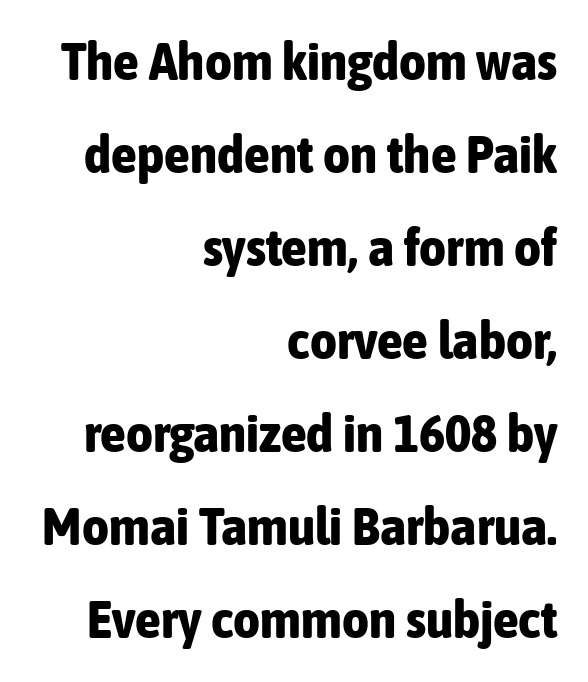
Q: Is the text bold? A: Yes.
Q: Is the text italic (slanted)? A: No, it is upright.
Q: Is the typeface a serif or a sans-serif typeface? A: Sans-serif.
Q: Is the text underlined? A: No.
Q: How is the paragraph aligned? A: Right-aligned.
Q: Is the spacing between letters normal or unusually wide? A: Normal.
Q: Width (condensed, normal, or wide)? A: Condensed.
Q: Stroke contrast? A: Low.
Q: x-height? A: Medium.
Q: Monospaced? A: No.
